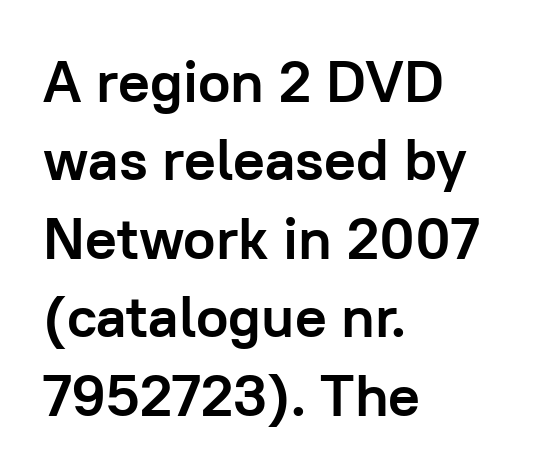
Q: Is the text bold? A: Yes.
Q: Is the text italic (slanted)? A: No, it is upright.
Q: Is the typeface a serif or a sans-serif typeface? A: Sans-serif.
Q: Is the text underlined? A: No.
Q: How is the paragraph aligned? A: Left-aligned.
Q: Is the spacing between letters normal or unusually wide? A: Normal.
Q: Is the spacing between lines tight, normal or loose? A: Normal.
Q: Width (condensed, normal, or wide)? A: Normal.
Q: Stroke contrast? A: Low.
Q: x-height? A: Medium.
Q: Monospaced? A: No.
